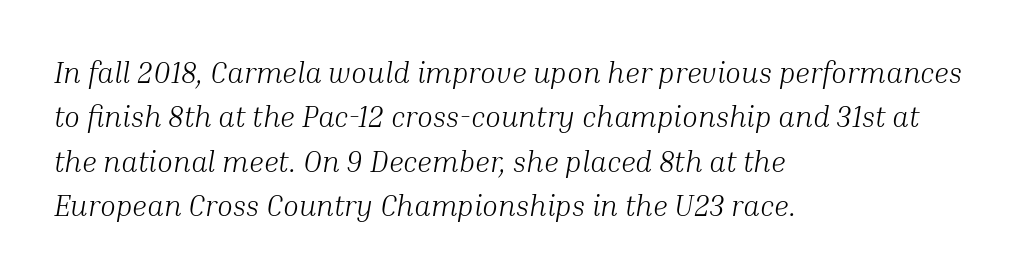
Q: Is the text bold? A: No.
Q: Is the text italic (slanted)? A: Yes, it leans right by about 10 degrees.
Q: Is the typeface a serif or a sans-serif typeface? A: Serif.
Q: Is the text underlined? A: No.
Q: How is the paragraph aligned? A: Left-aligned.
Q: Is the spacing between letters normal or unusually wide? A: Normal.
Q: Is the spacing between lines tight, normal or loose? A: Normal.
Q: Width (condensed, normal, or wide)? A: Normal.
Q: Stroke contrast? A: Medium.
Q: x-height? A: Medium.
Q: Monospaced? A: No.
